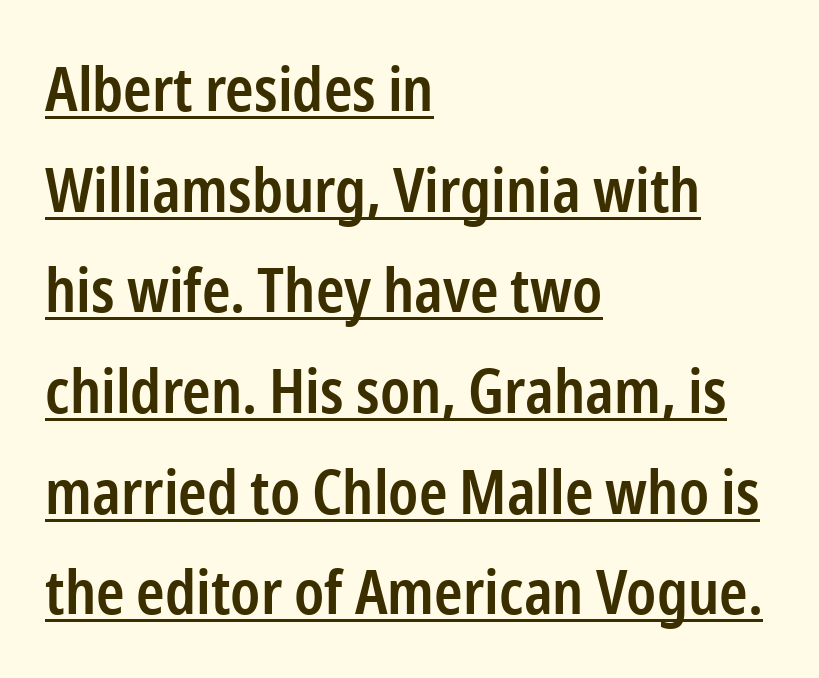
{"serif": "no", "italic": "no", "bold": "semi", "weight": "semibold", "width": "condensed", "stroke_contrast": "low", "x_height": "medium", "monospaced": "no", "underline": "yes", "align": "left", "line_spacing": "normal", "line_spacing_ratio": 1.65, "letter_spacing": "normal", "letter_spacing_em": 0.0, "glyph_px": 61}
